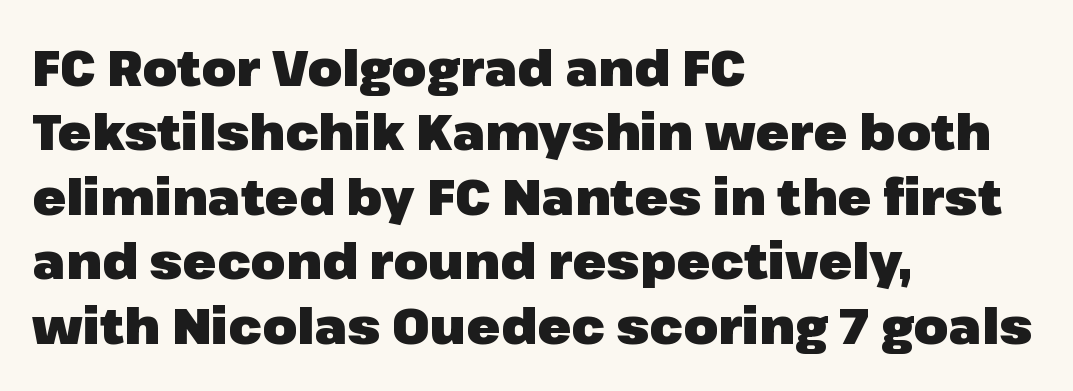
The image shows 50 px heavy sans-serif type, upright; set left-aligned, normal line spacing (1.29x), normal letter spacing, not underlined; low stroke contrast and a medium x-height.
